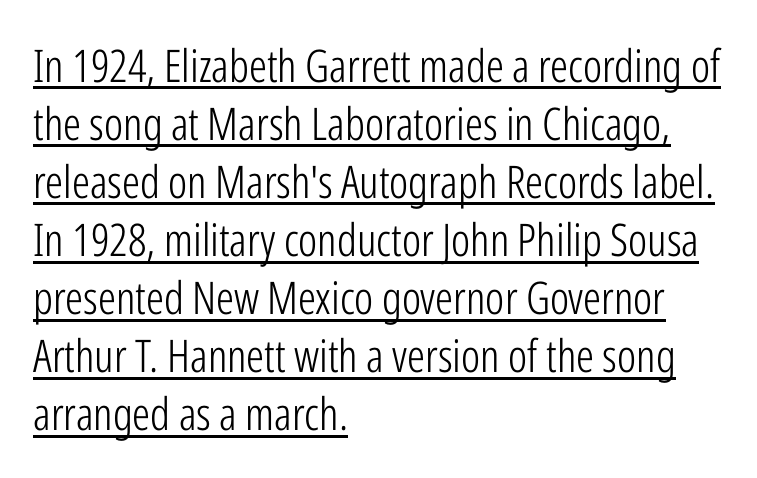
{"serif": "no", "italic": "no", "bold": "no", "weight": "light", "width": "condensed", "stroke_contrast": "low", "x_height": "medium", "monospaced": "no", "underline": "yes", "align": "left", "line_spacing": "normal", "line_spacing_ratio": 1.29, "letter_spacing": "normal", "letter_spacing_em": 0.0, "glyph_px": 45}
